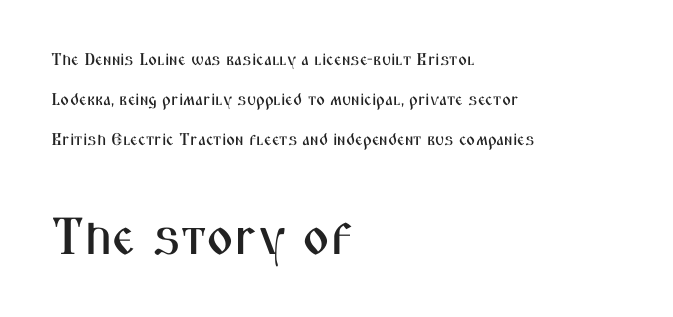
Q: Is the text italic (slanted)? A: No, it is upright.
Q: Is the typeface a serif or a sans-serif typeface? A: Sans-serif.
Q: Is the text underlined? A: No.
Q: How is the paragraph aligned? A: Left-aligned.
Q: Is the spacing between letters normal or unusually wide? A: Normal.
Q: Is the spacing between lines tight, normal or loose? A: Loose.
Q: Which block of text is set in a larger size, the first (top) or the second (bottom)? A: The second (bottom) one.
Q: Width (condensed, normal, or wide)? A: Condensed.
Q: Stroke contrast? A: Medium.
Q: x-height? A: Medium.
Q: Monospaced? A: No.
